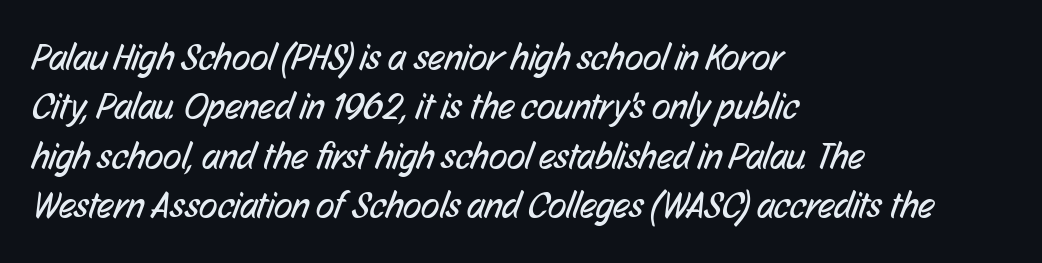
{"serif": "no", "bold": "no", "weight": "regular", "width": "condensed", "stroke_contrast": "low", "x_height": "medium", "monospaced": "no", "underline": "no", "align": "left", "line_spacing": "normal", "line_spacing_ratio": 1.3, "letter_spacing": "normal", "letter_spacing_em": 0.0, "glyph_px": 38}
